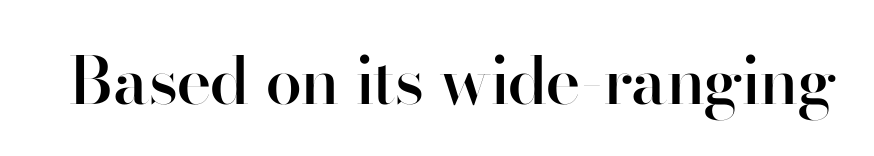
{"serif": "no", "italic": "no", "bold": "semi", "weight": "semibold", "width": "normal", "stroke_contrast": "high", "x_height": "small", "monospaced": "no", "underline": "no", "letter_spacing": "normal", "letter_spacing_em": 0.0, "glyph_px": 66}
